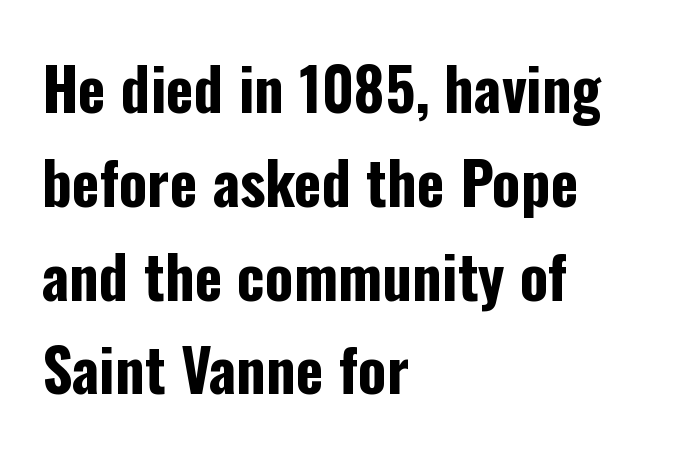
The image shows 59 px bold, condensed sans-serif type, upright; set left-aligned, normal line spacing (1.59x), normal letter spacing, not underlined; low stroke contrast and a medium x-height.
